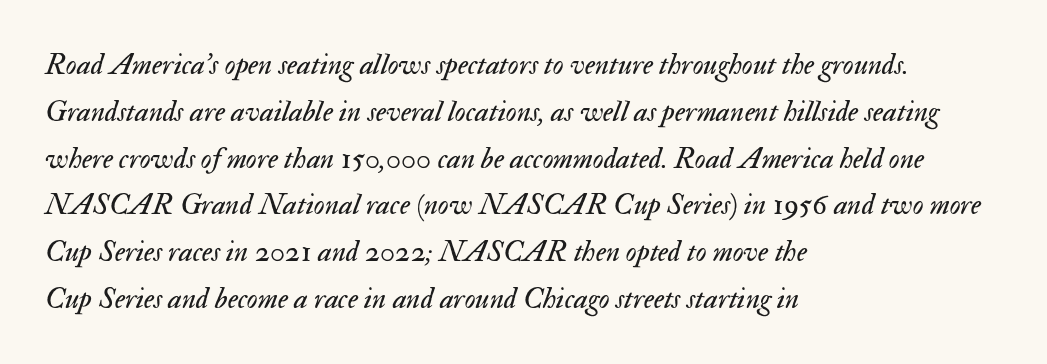
The image shows 30 px regular-weight type, italic (leaning right); set left-aligned, normal line spacing (1.56x), normal letter spacing, not underlined; medium stroke contrast and a small x-height.
